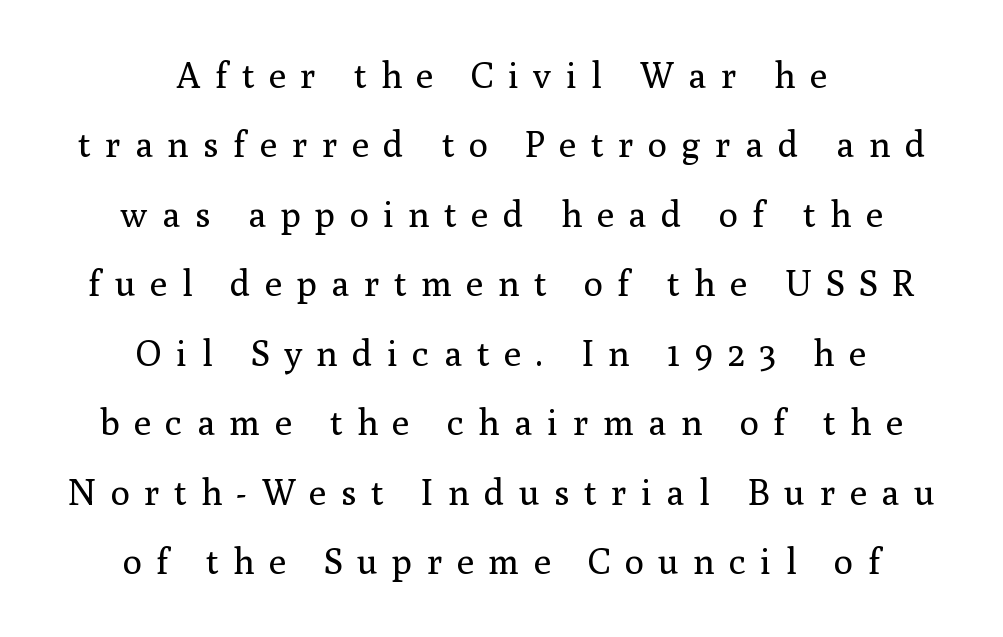
Q: Is the text bold? A: No.
Q: Is the text italic (slanted)? A: No, it is upright.
Q: Is the typeface a serif or a sans-serif typeface? A: Serif.
Q: Is the text underlined? A: No.
Q: How is the paragraph aligned? A: Centered.
Q: Is the spacing between letters normal or unusually wide? A: Unusually wide.
Q: Is the spacing between lines tight, normal or loose? A: Loose.
Q: Width (condensed, normal, or wide)? A: Normal.
Q: Stroke contrast? A: Medium.
Q: x-height? A: Medium.
Q: Monospaced? A: No.
